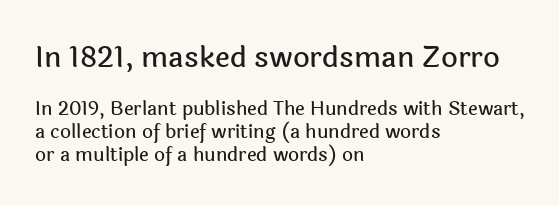
{"serif": "no", "italic": "no", "width": "normal", "x_height": "medium", "monospaced": "no", "underline": "no", "align": "left", "line_spacing_ratio": 1.22, "letter_spacing": "normal", "letter_spacing_em": 0.0, "larger_block": "first", "size_ratio": 1.53, "glyph_px": 29}
